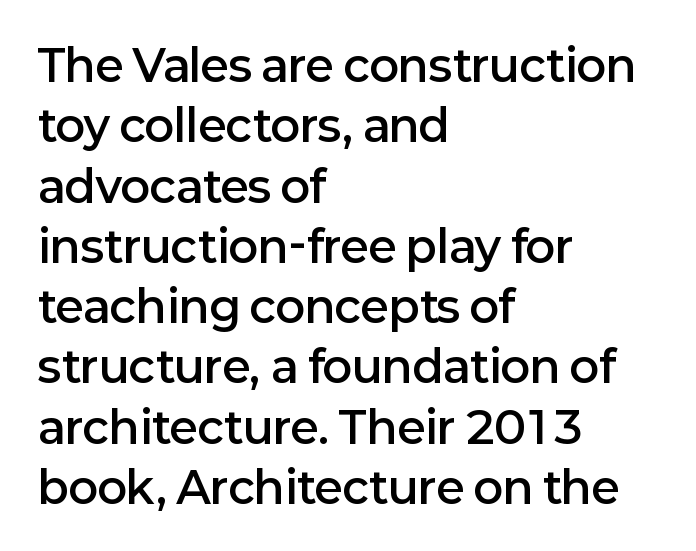
The rendering anchors every line to the left-hand side. This sample has the flowing, uneven cadence of proportional lettering. Clear beneath every line of the passage. If you drew a line through each stem, it would be perfectly vertical.
